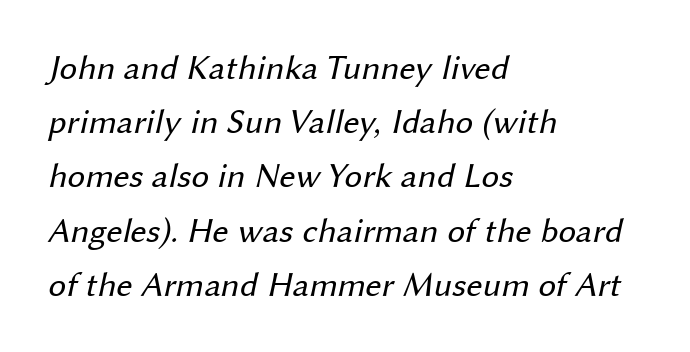
The image shows 35 px regular-weight sans-serif type; set left-aligned, normal line spacing (1.55x), normal letter spacing, not underlined; medium stroke contrast and a medium x-height.
